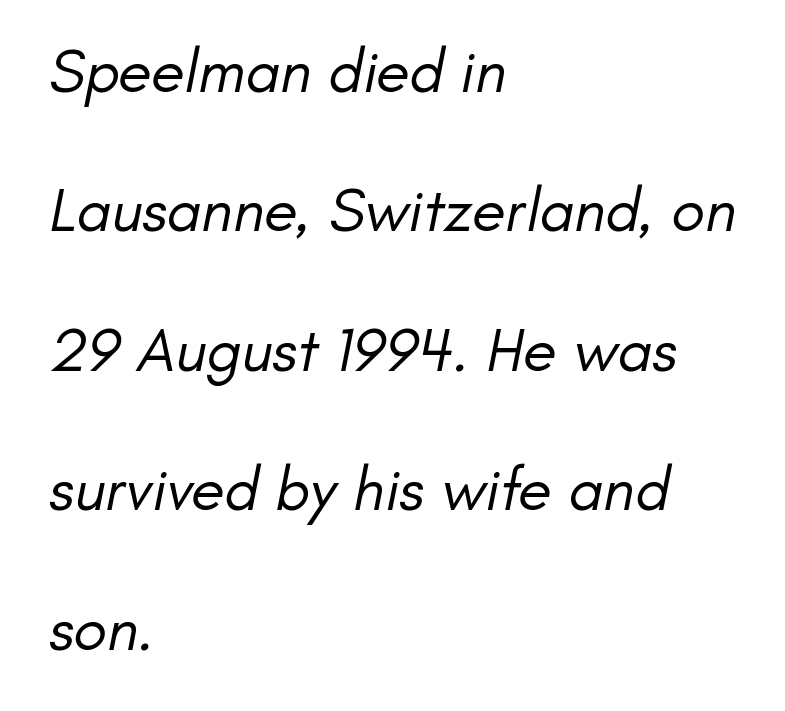
The type family on display is of the sans-serif kind. Each line starts at the same left margin while the right side varies. Underlining? Definitely not there. Compared with a typical body face, this is equally light or lighter still.
